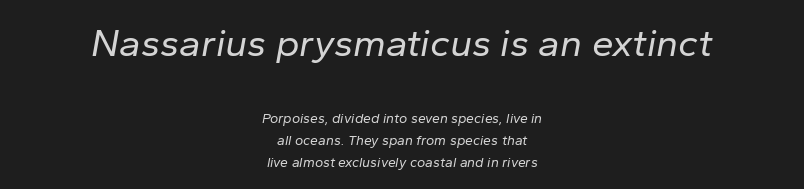
{"italic": "yes", "lean": "right", "slant_degrees": 10, "bold": "no", "weight": "regular", "width": "normal", "stroke_contrast": "low", "x_height": "medium", "monospaced": "no", "underline": "no", "align": "center", "line_spacing": "normal", "line_spacing_ratio": 1.57, "letter_spacing": "normal", "letter_spacing_em": 0.0, "larger_block": "first", "size_ratio": 2.79, "glyph_px": 39}
